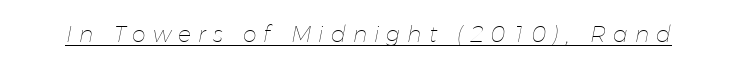
Weight: not bold — regular or lighter. Each line of the rendering has a horizontal stroke beneath the glyphs. Honestly, the letter spacing is so wide it's the main thing you notice. Does the lettering tilt? It does — this is italic.
